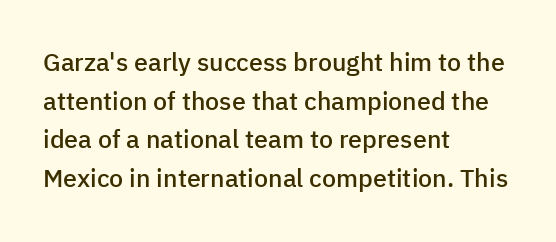
Q: Is the text bold? A: Semi-bold.
Q: Is the text italic (slanted)? A: No, it is upright.
Q: Is the text underlined? A: No.
Q: How is the paragraph aligned? A: Left-aligned.
Q: Is the spacing between letters normal or unusually wide? A: Normal.
Q: Is the spacing between lines tight, normal or loose? A: Normal.
